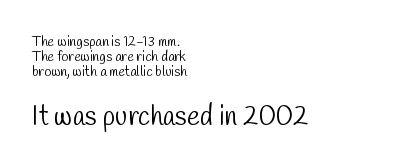
Q: Is the text bold? A: No.
Q: Is the text underlined? A: No.
Q: How is the paragraph aligned? A: Left-aligned.
Q: Is the spacing between letters normal or unusually wide? A: Normal.
Q: Is the spacing between lines tight, normal or loose? A: Tight.
Q: Which block of text is set in a larger size, the first (top) or the second (bottom)? A: The second (bottom) one.
